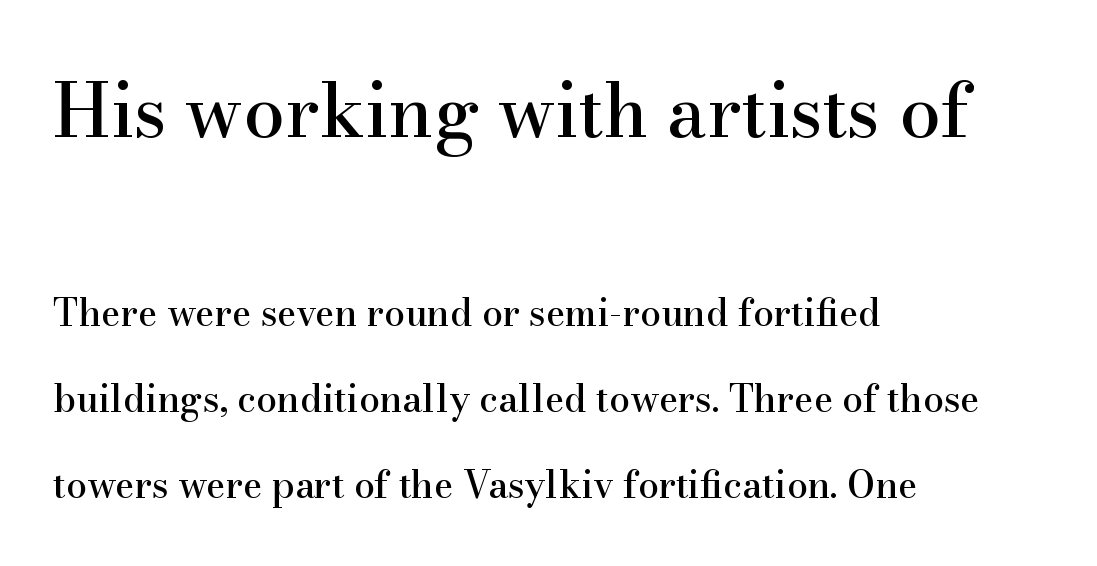
Alignment: flush left. This sample trades compactness for vertical openness between lines. This sample uses plain, unmodified letter spacing. Note: larger setting up top, smaller setting below. Small tapered or slab feet sit at the stroke ends, so this counts as serif.
